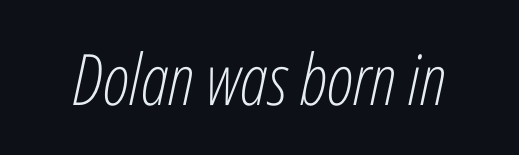
The image shows 71 px light, condensed type, italic (leaning right); set normal letter spacing, not underlined; low stroke contrast and a medium x-height.
